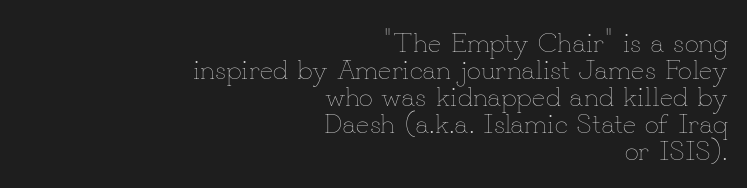
The image shows 28 px thin type, upright; set right-aligned, tight line spacing (0.96x), normal letter spacing, not underlined; low stroke contrast and a small x-height.
